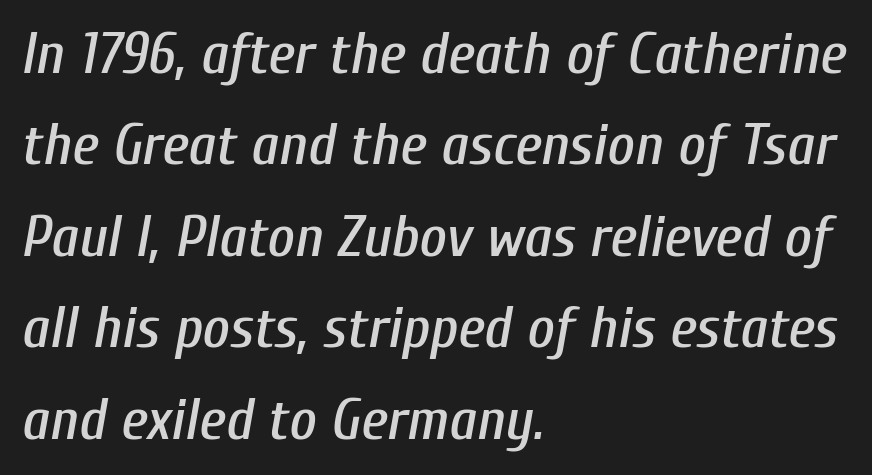
{"italic": "yes", "lean": "right", "slant_degrees": 10, "width": "condensed", "stroke_contrast": "low", "x_height": "medium", "monospaced": "no", "underline": "no", "align": "left", "line_spacing": "normal", "line_spacing_ratio": 1.55, "letter_spacing": "normal", "letter_spacing_em": 0.0, "glyph_px": 59}
